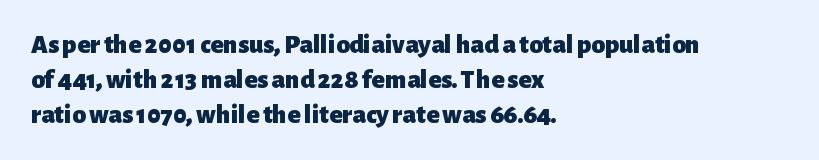
The image shows 27 px bold type, upright; set left-aligned, normal line spacing (1.29x), normal letter spacing, not underlined.
